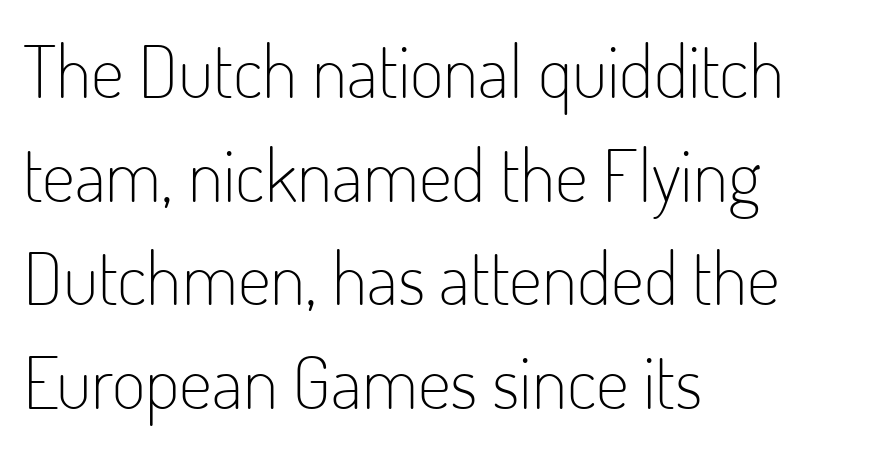
The cut favours lightness, reaching ordinary text weight at its darkest. Leading matches the norm, producing a regular column. These lines keep a tight, regular rhythm from letter to letter. Is the block centered? No — it sits flush against the left margin. The typeface chosen for these lines omits serifs. Varying glyph widths throughout — classic text-font behaviour.
